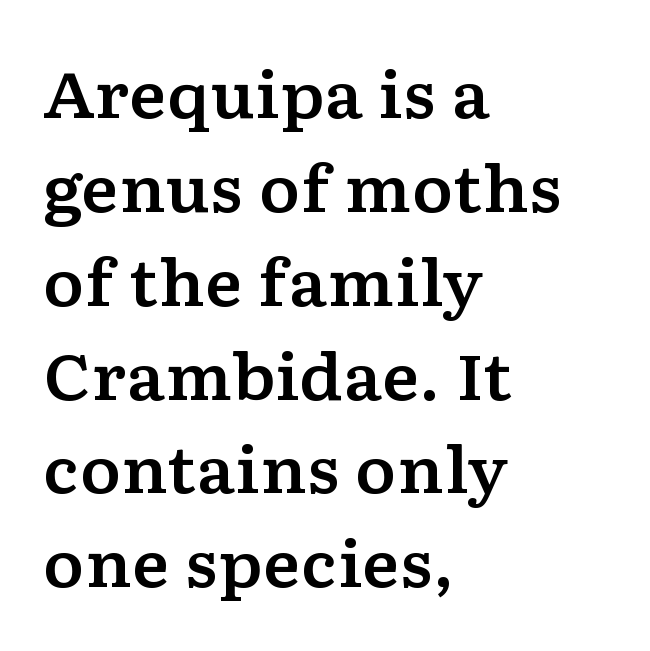
{"serif": "yes", "italic": "no", "width": "wide", "stroke_contrast": "low", "x_height": "medium", "monospaced": "no", "underline": "no", "align": "left", "line_spacing": "normal", "line_spacing_ratio": 1.49, "letter_spacing": "normal", "letter_spacing_em": 0.0, "glyph_px": 63}
